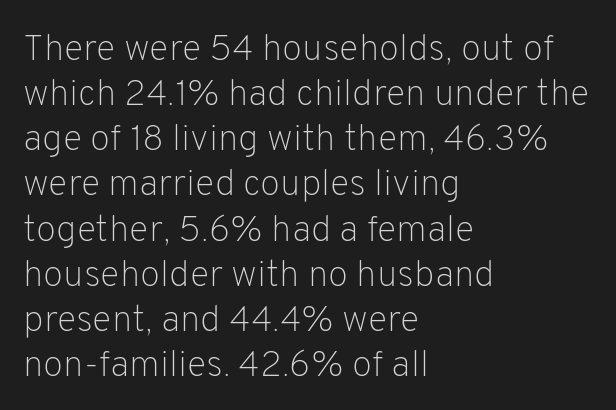
The image shows 37 px light sans-serif type, upright; set left-aligned, line spacing 1.22x, normal letter spacing, not underlined; low stroke contrast and a medium x-height.
